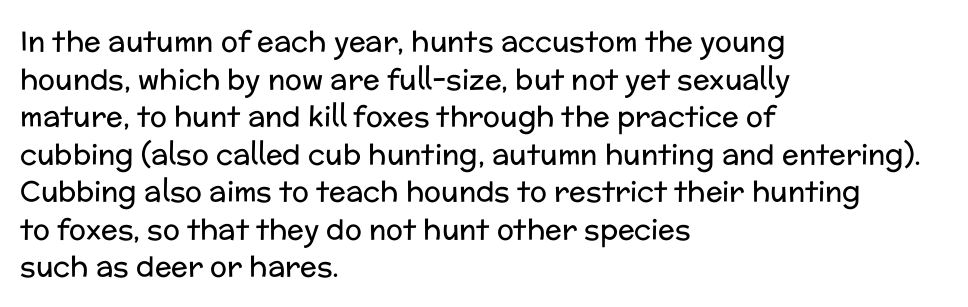
Q: Is the text bold? A: No.
Q: Is the text italic (slanted)? A: No, it is upright.
Q: Is the typeface a serif or a sans-serif typeface? A: Sans-serif.
Q: Is the text underlined? A: No.
Q: How is the paragraph aligned? A: Left-aligned.
Q: Is the spacing between letters normal or unusually wide? A: Normal.
Q: Is the spacing between lines tight, normal or loose? A: Normal.
Q: Width (condensed, normal, or wide)? A: Normal.
Q: Stroke contrast? A: Low.
Q: x-height? A: Medium.
Q: Monospaced? A: No.
